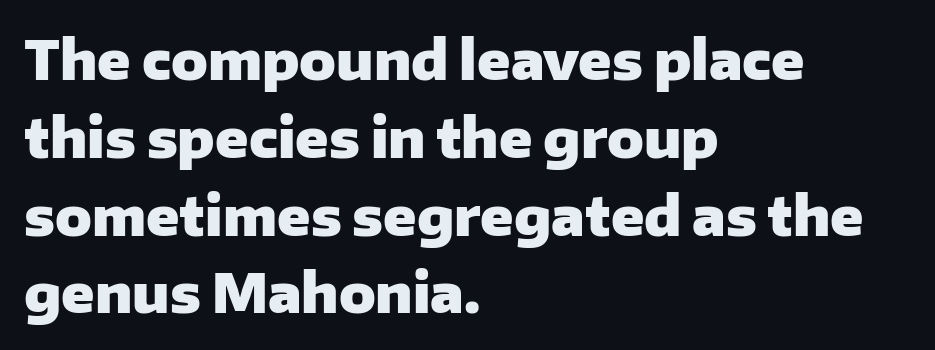
Q: Is the text bold? A: Yes.
Q: Is the text italic (slanted)? A: No, it is upright.
Q: Is the typeface a serif or a sans-serif typeface? A: Sans-serif.
Q: Is the text underlined? A: No.
Q: How is the paragraph aligned? A: Left-aligned.
Q: Is the spacing between letters normal or unusually wide? A: Normal.
Q: Is the spacing between lines tight, normal or loose? A: Normal.
Q: Width (condensed, normal, or wide)? A: Normal.
Q: Stroke contrast? A: Low.
Q: x-height? A: Medium.
Q: Monospaced? A: No.
